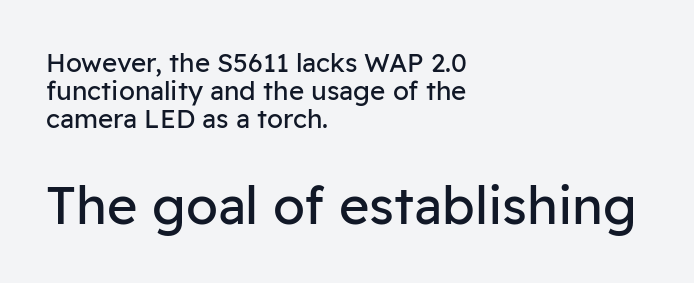
The image shows 52 px regular-weight sans-serif type, upright; set left-aligned, tight line spacing (1.08x), normal letter spacing, not underlined; the second (bottom) block is 2.0x larger; low stroke contrast and a medium x-height.
